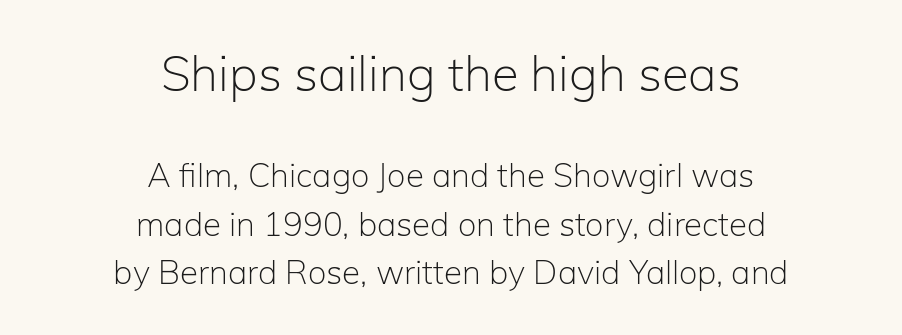
{"serif": "no", "italic": "no", "bold": "no", "weight": "light", "width": "normal", "stroke_contrast": "low", "x_height": "medium", "monospaced": "no", "underline": "no", "align": "center", "line_spacing": "normal", "line_spacing_ratio": 1.48, "letter_spacing": "normal", "letter_spacing_em": 0.0, "larger_block": "first", "size_ratio": 1.48, "glyph_px": 49}
